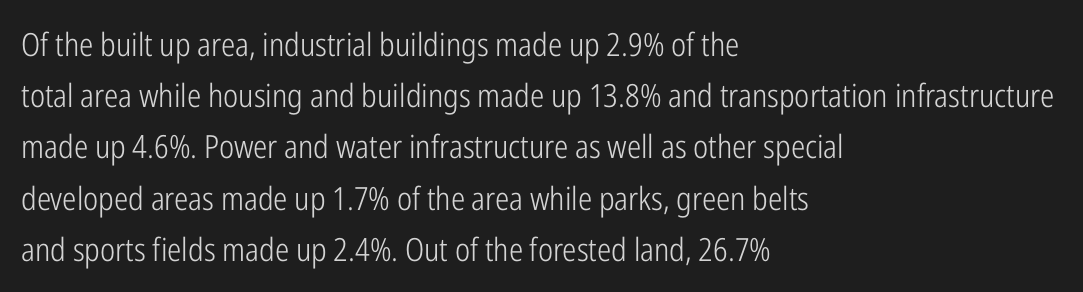
Q: Is the text bold? A: No.
Q: Is the text italic (slanted)? A: No, it is upright.
Q: Is the typeface a serif or a sans-serif typeface? A: Sans-serif.
Q: Is the text underlined? A: No.
Q: How is the paragraph aligned? A: Left-aligned.
Q: Is the spacing between letters normal or unusually wide? A: Normal.
Q: Is the spacing between lines tight, normal or loose? A: Normal.
Q: Width (condensed, normal, or wide)? A: Condensed.
Q: Stroke contrast? A: Low.
Q: x-height? A: Medium.
Q: Monospaced? A: No.
